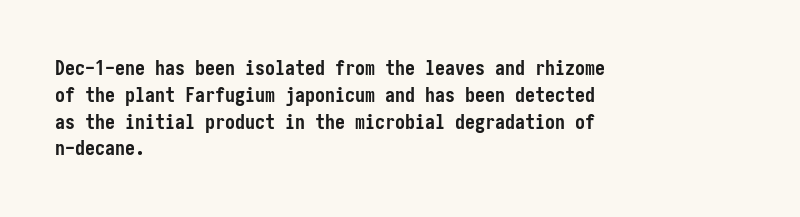
The image shows 20 px bold type, upright; set left-aligned, normal line spacing (1.34x), normal letter spacing, not underlined.
